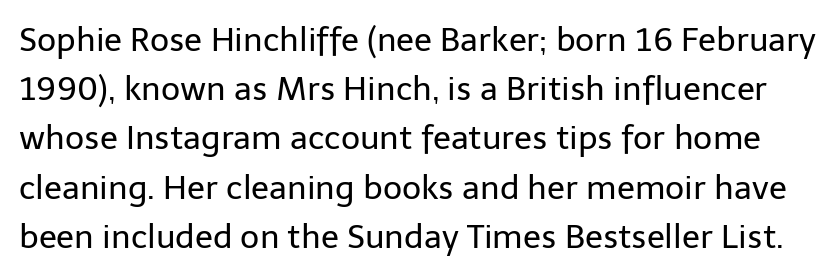
{"serif": "no", "italic": "no", "bold": "no", "weight": "regular", "width": "normal", "stroke_contrast": "low", "x_height": "medium", "monospaced": "no", "underline": "no", "line_spacing": "normal", "line_spacing_ratio": 1.49, "letter_spacing": "normal", "letter_spacing_em": 0.0, "glyph_px": 33}
